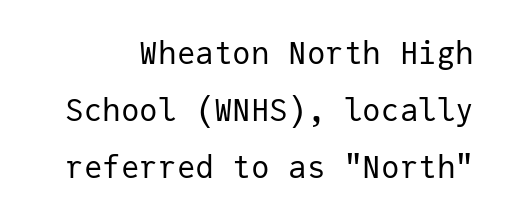
The strokes carry an ordinary text weight at most. Honestly, the letter spacing is just normal — you wouldn't notice it. The rendering uses typewriter-style spacing with identical character cells. A typesetter would mark this as roman, not italic.
